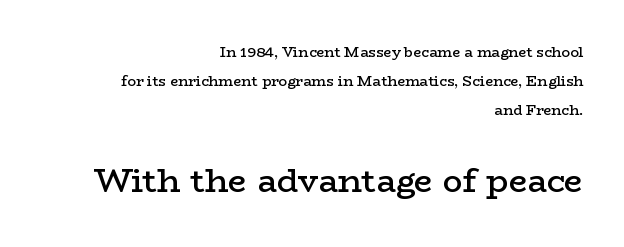
{"serif": "yes", "italic": "no", "bold": "semi", "weight": "semibold", "width": "wide", "stroke_contrast": "low", "x_height": "medium", "monospaced": "no", "underline": "no", "align": "right", "line_spacing": "loose", "line_spacing_ratio": 2.06, "letter_spacing": "normal", "letter_spacing_em": 0.0, "larger_block": "second", "size_ratio": 2.36, "glyph_px": 33}
